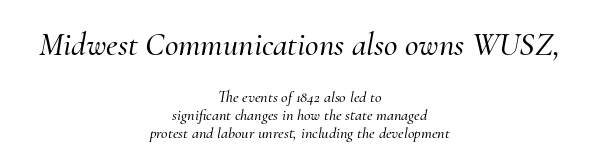
Q: Is the text italic (slanted)? A: Yes, it leans right by about 10 degrees.
Q: Is the typeface a serif or a sans-serif typeface? A: Serif.
Q: Is the text underlined? A: No.
Q: How is the paragraph aligned? A: Centered.
Q: Is the spacing between letters normal or unusually wide? A: Normal.
Q: Is the spacing between lines tight, normal or loose? A: Tight.
Q: Which block of text is set in a larger size, the first (top) or the second (bottom)? A: The first (top) one.
Q: Width (condensed, normal, or wide)? A: Normal.
Q: Stroke contrast? A: Medium.
Q: x-height? A: Small.
Q: Monospaced? A: No.
